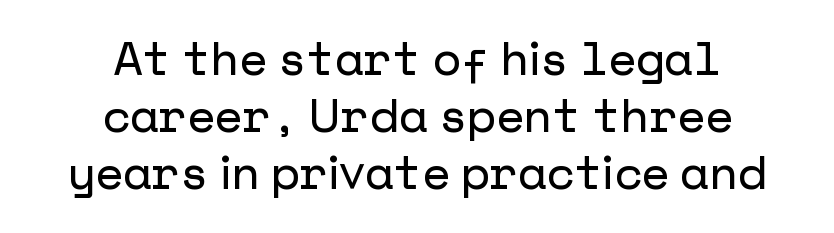
The image shows 46 px sans-serif type, upright; set centered, line spacing 1.24x, normal letter spacing, not underlined; low stroke contrast and a medium x-height.
